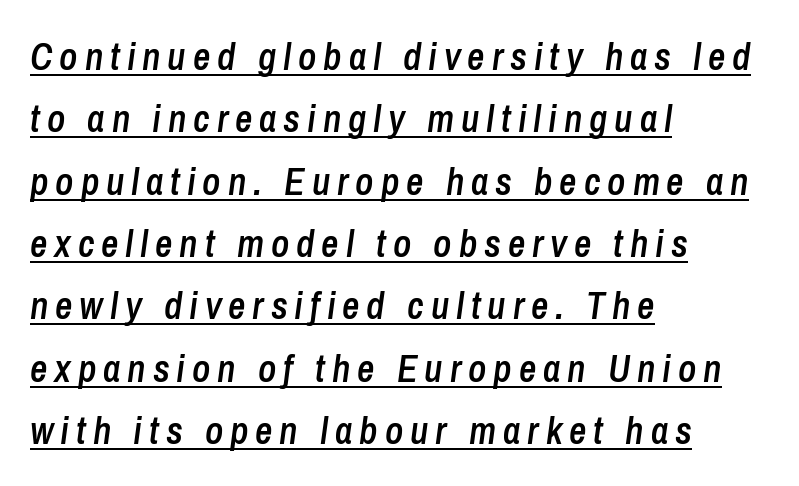
Q: Is the text bold? A: Semi-bold.
Q: Is the text italic (slanted)? A: Yes, it leans right by about 8 degrees.
Q: Is the text underlined? A: Yes.
Q: How is the paragraph aligned? A: Left-aligned.
Q: Is the spacing between lines tight, normal or loose? A: Normal.
Q: Width (condensed, normal, or wide)? A: Condensed.
Q: Stroke contrast? A: Low.
Q: x-height? A: Medium.
Q: Monospaced? A: No.
